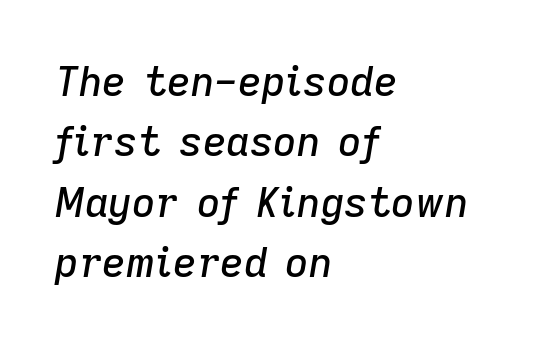
Q: Is the text italic (slanted)? A: Yes, it leans right by about 9 degrees.
Q: Is the text underlined? A: No.
Q: How is the paragraph aligned? A: Left-aligned.
Q: Is the spacing between letters normal or unusually wide? A: Normal.
Q: Is the spacing between lines tight, normal or loose? A: Normal.
Q: Width (condensed, normal, or wide)? A: Normal.
Q: Stroke contrast? A: Low.
Q: x-height? A: Medium.
Q: Monospaced? A: No.
